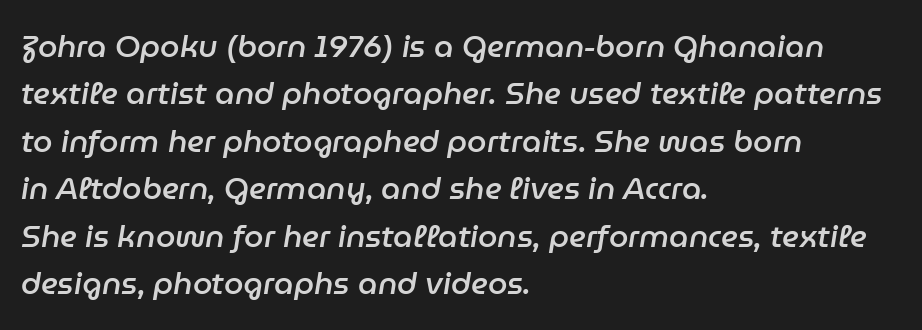
The image shows 31 px semibold type, italic (leaning right); set left-aligned, normal line spacing (1.53x), normal letter spacing, not underlined; low stroke contrast and a medium x-height.
